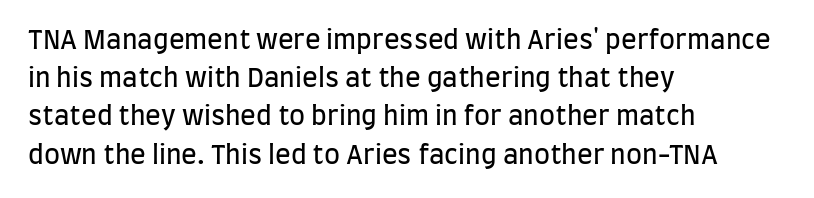
The vertical gap from one line to the next is medium. Quick note: underline off. The characters are drawn with everyday or finer stroke widths. A typesetter would mark this as roman, not italic. Caption: multi-line text, flush left, ragged right.
